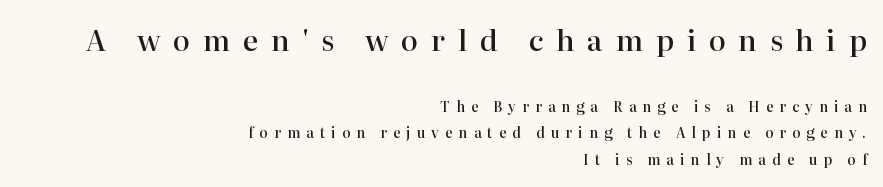
Q: Is the text bold? A: Semi-bold.
Q: Is the text italic (slanted)? A: No, it is upright.
Q: Is the typeface a serif or a sans-serif typeface? A: Serif.
Q: Is the text underlined? A: No.
Q: How is the paragraph aligned? A: Right-aligned.
Q: Is the spacing between letters normal or unusually wide? A: Unusually wide.
Q: Is the spacing between lines tight, normal or loose? A: Loose.
Q: Which block of text is set in a larger size, the first (top) or the second (bottom)? A: The first (top) one.
Q: Width (condensed, normal, or wide)? A: Normal.
Q: Stroke contrast? A: High.
Q: x-height? A: Medium.
Q: Monospaced? A: No.
